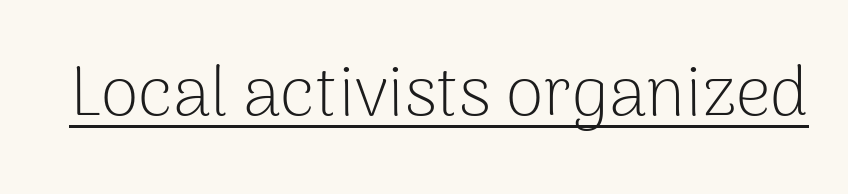
The image shows 69 px light sans-serif type, upright; set normal letter spacing, underlined; low stroke contrast and a medium x-height.
